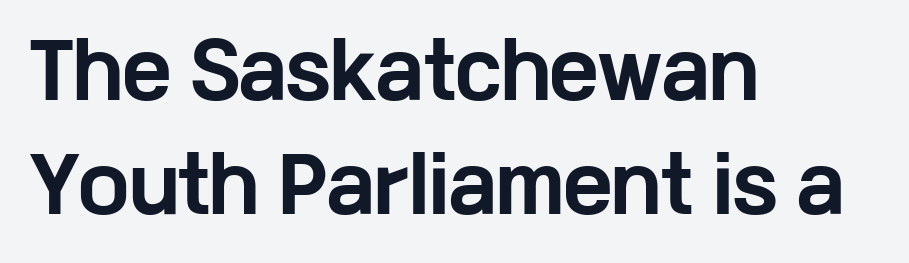
No feet cap the strokes, marking this as sans-serif type. Posture: vertical. Has an underline been added? It has not. Leftover space on each line is placed entirely after the last word. The characters look thick and weighty, a clear bold.
